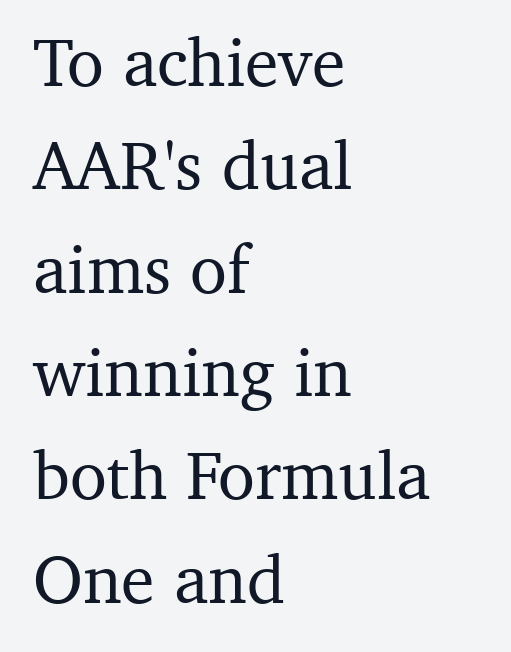
{"serif": "yes", "italic": "no", "width": "normal", "stroke_contrast": "medium", "x_height": "medium", "monospaced": "no", "underline": "no", "align": "left", "line_spacing": "normal", "line_spacing_ratio": 1.52, "letter_spacing": "normal", "letter_spacing_em": 0.0, "glyph_px": 68}
